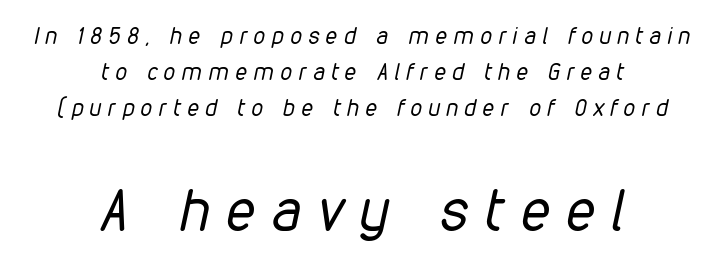
Q: Is the text bold? A: No.
Q: Is the text italic (slanted)? A: Yes, it leans right by about 12 degrees.
Q: Is the text underlined? A: No.
Q: How is the paragraph aligned? A: Centered.
Q: Is the spacing between letters normal or unusually wide? A: Unusually wide.
Q: Is the spacing between lines tight, normal or loose? A: Normal.
Q: Which block of text is set in a larger size, the first (top) or the second (bottom)? A: The second (bottom) one.
Q: Width (condensed, normal, or wide)? A: Condensed.
Q: Stroke contrast? A: Low.
Q: x-height? A: Medium.
Q: Monospaced? A: No.
